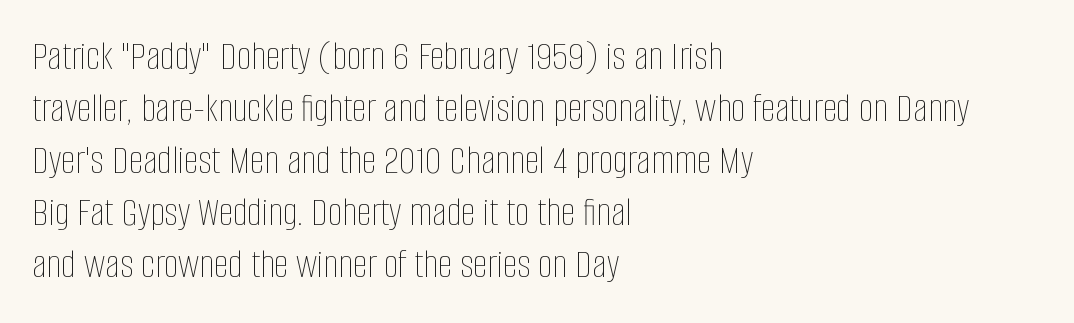
The image shows 41 px thin, condensed type, upright; set left-aligned, normal line spacing (1.27x), normal letter spacing, not underlined; low stroke contrast and a large x-height.
